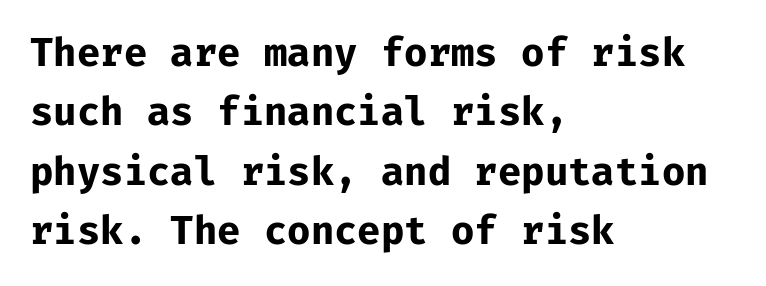
The letters are bold, with thick, heavy strokes. Letterform terminals end flat and unadorned throughout the passage. The rendering uses typewriter-style spacing with identical character cells. Characters remain perfectly vertical along every line. The words here are not underlined.
